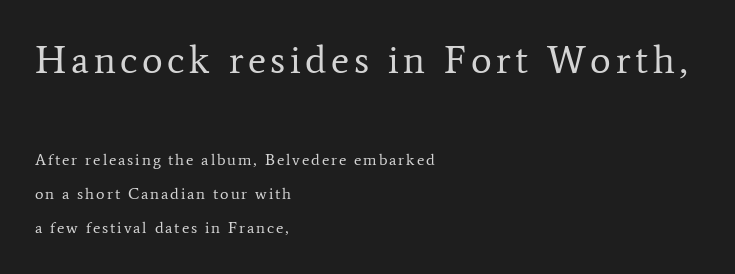
Q: Is the text bold? A: No.
Q: Is the text italic (slanted)? A: No, it is upright.
Q: Is the typeface a serif or a sans-serif typeface? A: Serif.
Q: Is the text underlined? A: No.
Q: How is the paragraph aligned? A: Left-aligned.
Q: Is the spacing between lines tight, normal or loose? A: Loose.
Q: Which block of text is set in a larger size, the first (top) or the second (bottom)? A: The first (top) one.
Q: Width (condensed, normal, or wide)? A: Normal.
Q: Stroke contrast? A: Low.
Q: x-height? A: Medium.
Q: Monospaced? A: No.
